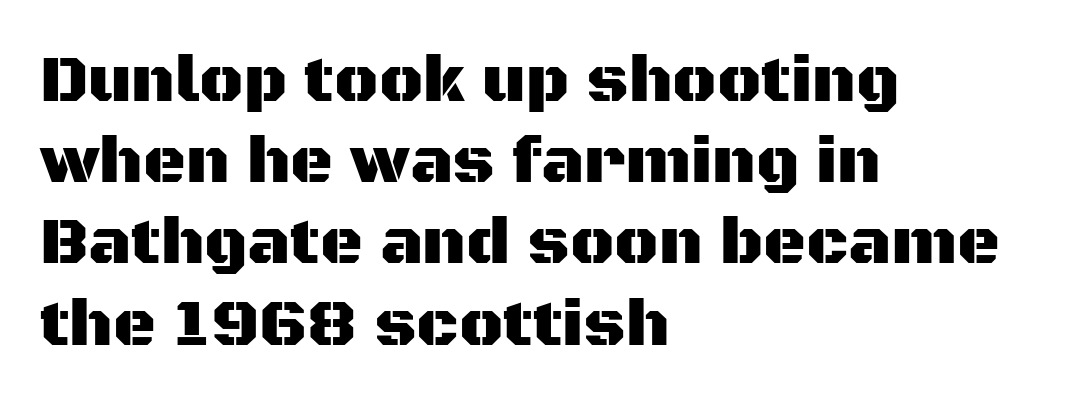
{"serif": "no", "italic": "no", "width": "normal", "stroke_contrast": "medium", "x_height": "large", "monospaced": "no", "underline": "no", "align": "left", "line_spacing_ratio": 1.23, "letter_spacing": "normal", "letter_spacing_em": 0.0, "glyph_px": 66}
